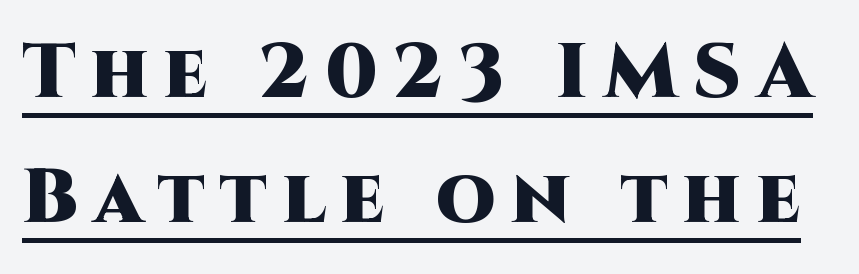
Line spacing here is normal. Think of a printed novel: that variable character pitch is what you see here. Weight check: bold — yes, fully. In terms of letterspacing, this is a distinctly airy, spread setting. Is there any slant? The stems are plumb.
